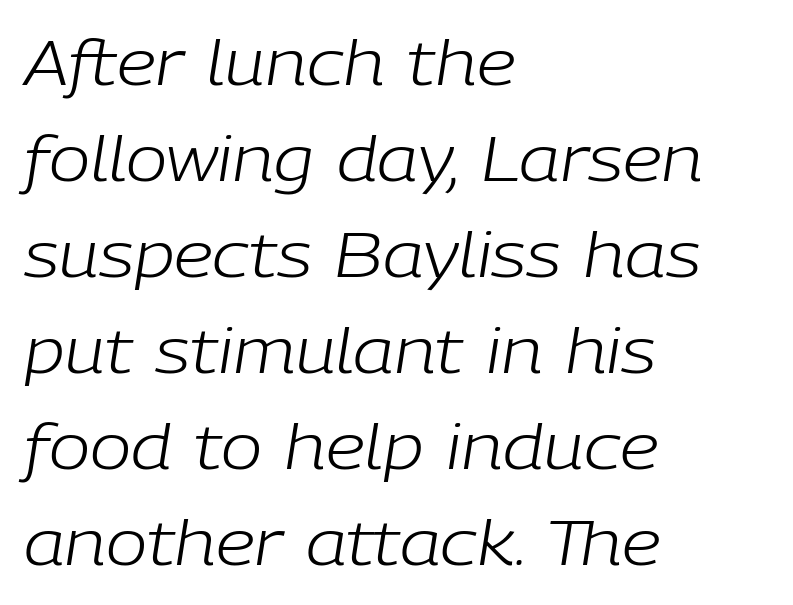
{"italic": "yes", "lean": "right", "slant_degrees": 9, "bold": "no", "weight": "light", "width": "normal", "stroke_contrast": "low", "x_height": "medium", "monospaced": "no", "underline": "no", "align": "left", "line_spacing": "normal", "line_spacing_ratio": 1.55, "letter_spacing": "normal", "letter_spacing_em": 0.0, "glyph_px": 62}
